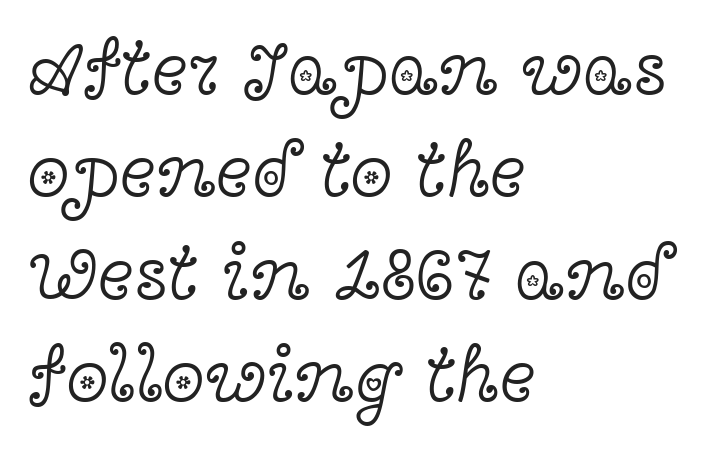
Q: Is the text bold? A: No.
Q: Is the text italic (slanted)? A: No, it is upright.
Q: Is the typeface a serif or a sans-serif typeface? A: Serif.
Q: Is the text underlined? A: No.
Q: How is the paragraph aligned? A: Left-aligned.
Q: Is the spacing between letters normal or unusually wide? A: Normal.
Q: Is the spacing between lines tight, normal or loose? A: Normal.
Q: Width (condensed, normal, or wide)? A: Wide.
Q: x-height? A: Medium.
Q: Monospaced? A: No.
